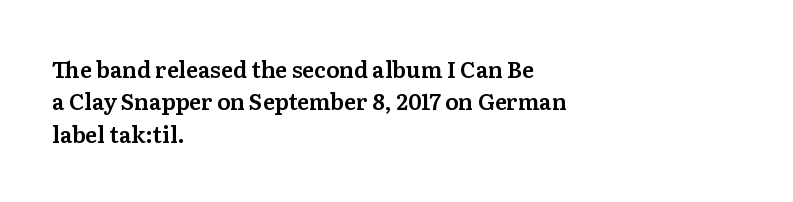
Q: Is the text italic (slanted)? A: No, it is upright.
Q: Is the text underlined? A: No.
Q: How is the paragraph aligned? A: Left-aligned.
Q: Is the spacing between letters normal or unusually wide? A: Normal.
Q: Is the spacing between lines tight, normal or loose? A: Normal.
